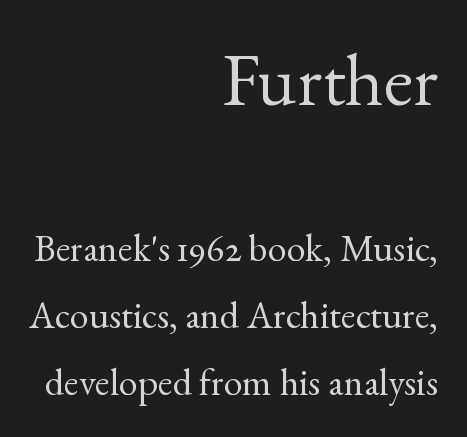
The image shows 75 px regular-weight serif type, upright; set right-aligned, line spacing 1.77x, normal letter spacing, not underlined; the first (top) block is 1.97x larger; a small x-height.
